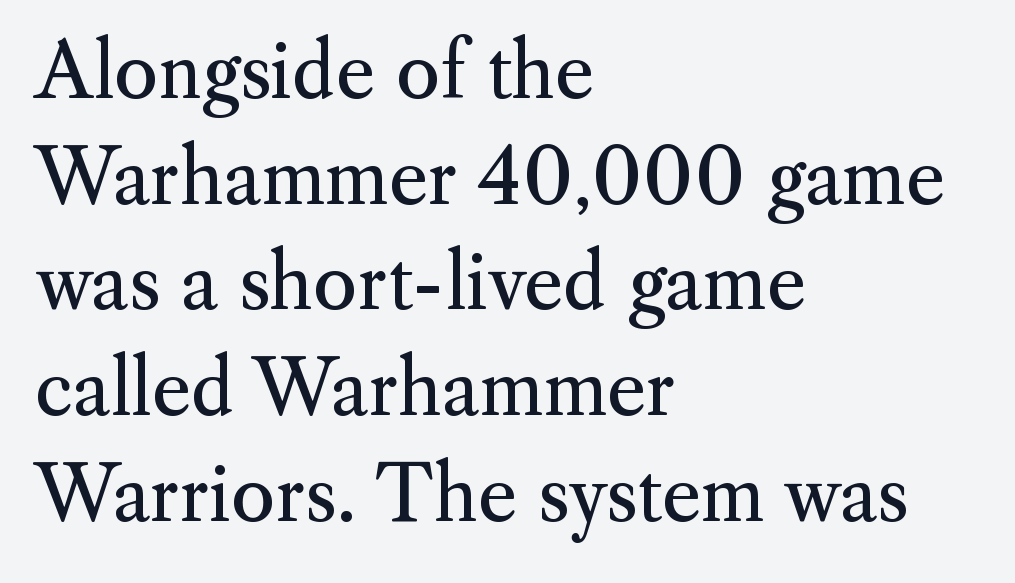
Q: Is the text bold? A: No.
Q: Is the text italic (slanted)? A: No, it is upright.
Q: Is the typeface a serif or a sans-serif typeface? A: Serif.
Q: Is the text underlined? A: No.
Q: How is the paragraph aligned? A: Left-aligned.
Q: Is the spacing between letters normal or unusually wide? A: Normal.
Q: Is the spacing between lines tight, normal or loose? A: Normal.
Q: Width (condensed, normal, or wide)? A: Normal.
Q: Stroke contrast? A: Medium.
Q: x-height? A: Small.
Q: Monospaced? A: No.
